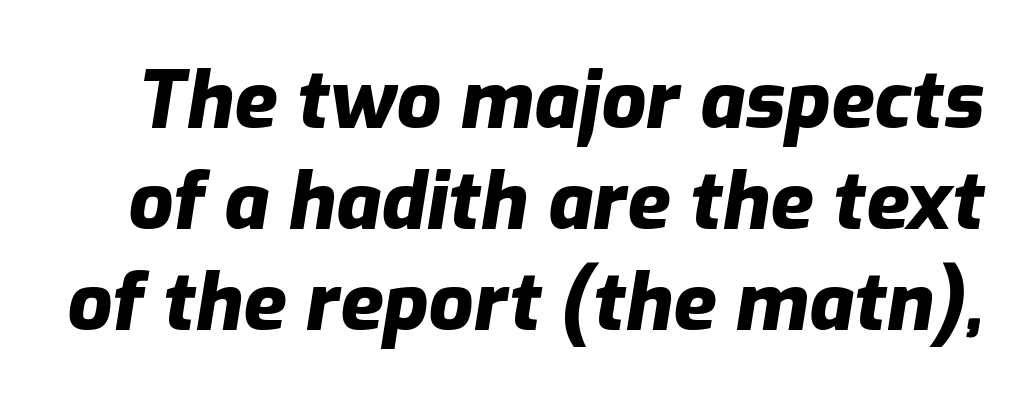
The image shows 79 px heavy type, italic (leaning right); set normal line spacing (1.28x), normal letter spacing, not underlined; low stroke contrast and a medium x-height.
